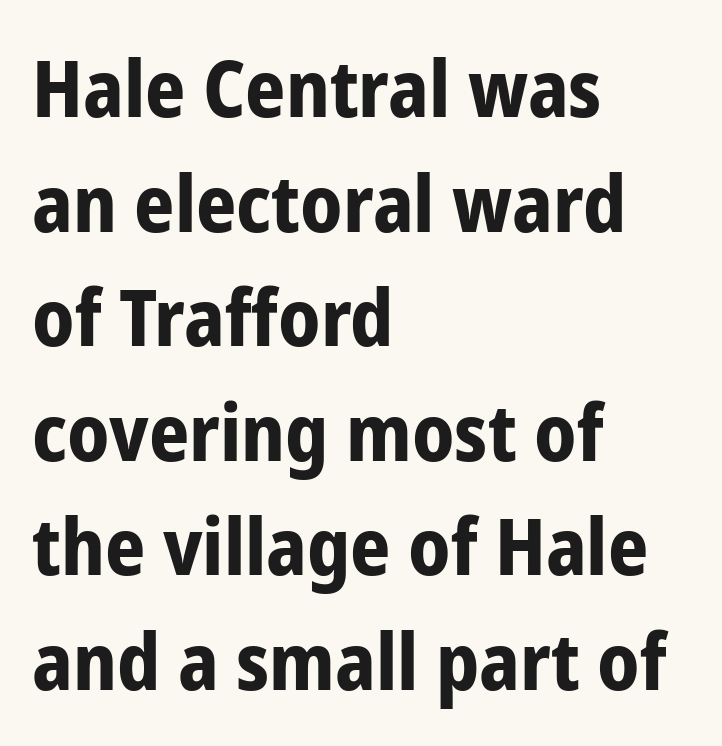
{"serif": "no", "italic": "no", "bold": "yes", "weight": "bold", "width": "condensed", "stroke_contrast": "low", "x_height": "medium", "monospaced": "no", "underline": "no", "align": "left", "line_spacing": "normal", "line_spacing_ratio": 1.45, "letter_spacing": "normal", "letter_spacing_em": 0.0, "glyph_px": 79}
